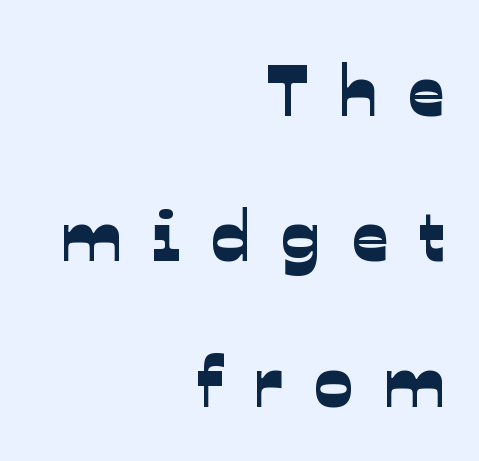
Here the designer chose a conventional face with non-uniform glyph widths. This sample is right-justified, so line beginnings fall wherever the words allow. This sample uses a sans-serif face. Letters rest on an invisible, unmarked baseline. The block of text is sparse from top to bottom, with ample space between rows. Tracking value appears strongly positive — letters spread wide.
